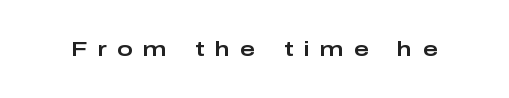
Q: Is the text italic (slanted)? A: No, it is upright.
Q: Is the text underlined? A: No.
Q: Is the spacing between letters normal or unusually wide? A: Unusually wide.
